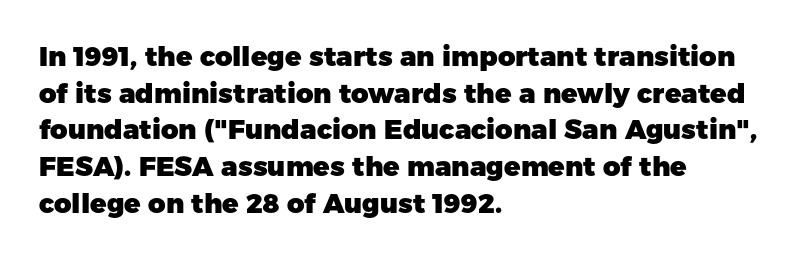
Q: Is the text bold? A: Yes.
Q: Is the text italic (slanted)? A: No, it is upright.
Q: Is the text underlined? A: No.
Q: How is the paragraph aligned? A: Left-aligned.
Q: Is the spacing between letters normal or unusually wide? A: Normal.
Q: Is the spacing between lines tight, normal or loose? A: Normal.
